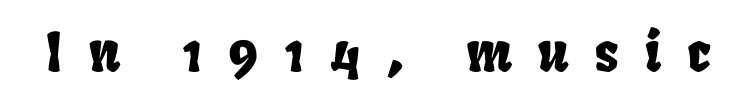
The image shows 54 px condensed type; set unusually wide letter spacing (+0.48 em), not underlined; low stroke contrast and a large x-height.
